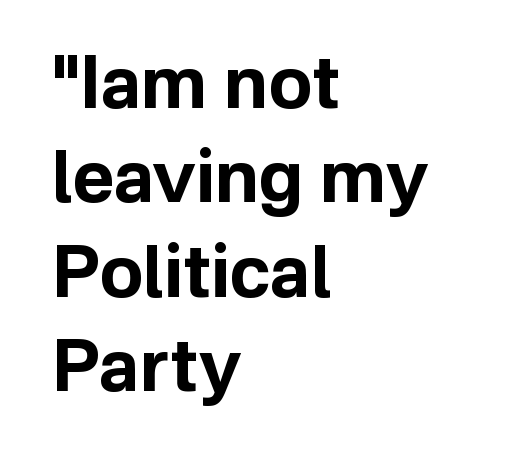
The image shows 72 px bold sans-serif type, upright; set left-aligned, normal line spacing (1.31x), normal letter spacing, not underlined; low stroke contrast and a medium x-height.
